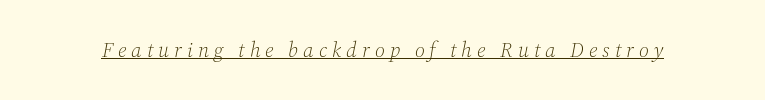
{"italic": "yes", "lean": "right", "slant_degrees": 12, "bold": "no", "underline": "yes", "letter_spacing": "wide", "letter_spacing_em": 0.24, "glyph_px": 21}
